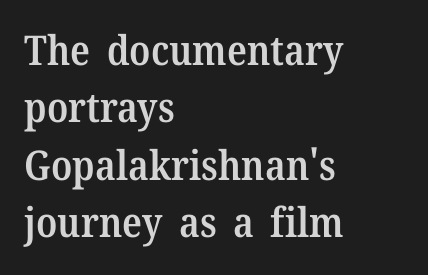
Q: Is the text bold? A: Semi-bold.
Q: Is the text italic (slanted)? A: No, it is upright.
Q: Is the typeface a serif or a sans-serif typeface? A: Serif.
Q: Is the text underlined? A: No.
Q: How is the paragraph aligned? A: Left-aligned.
Q: Is the spacing between letters normal or unusually wide? A: Normal.
Q: Is the spacing between lines tight, normal or loose? A: Normal.
Q: Width (condensed, normal, or wide)? A: Normal.
Q: Stroke contrast? A: Medium.
Q: x-height? A: Medium.
Q: Monospaced? A: No.
